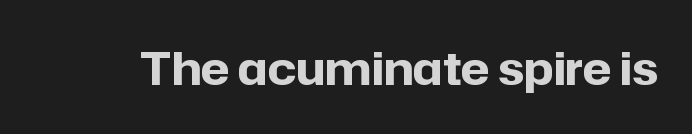
The type family on display is of the sans-serif kind. The area under the type is left untouched. Set as a true bold cut, around the 700 mark. Letter spacing: default. Each letter keeps its own natural width here, so spacing adapts to shape. A typesetter would mark this as roman, not italic.
